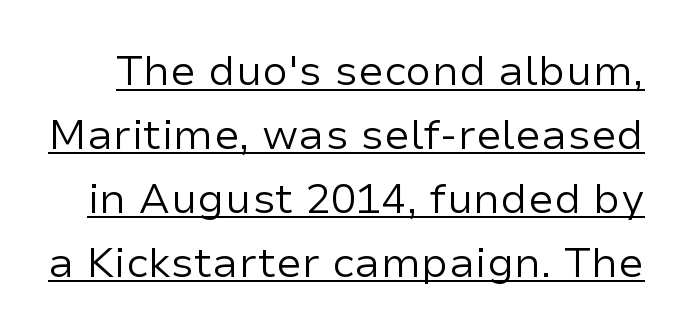
{"serif": "no", "italic": "no", "bold": "no", "weight": "regular", "width": "normal", "stroke_contrast": "low", "x_height": "medium", "monospaced": "no", "underline": "yes", "line_spacing": "normal", "line_spacing_ratio": 1.52, "letter_spacing": "normal", "letter_spacing_em": 0.0, "glyph_px": 42}
